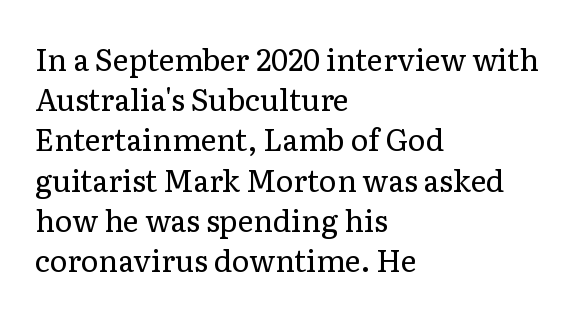
Q: Is the text bold? A: No.
Q: Is the text italic (slanted)? A: No, it is upright.
Q: Is the typeface a serif or a sans-serif typeface? A: Serif.
Q: Is the text underlined? A: No.
Q: How is the paragraph aligned? A: Left-aligned.
Q: Is the spacing between letters normal or unusually wide? A: Normal.
Q: Is the spacing between lines tight, normal or loose? A: Normal.
Q: Width (condensed, normal, or wide)? A: Normal.
Q: Stroke contrast? A: Low.
Q: x-height? A: Medium.
Q: Monospaced? A: No.
